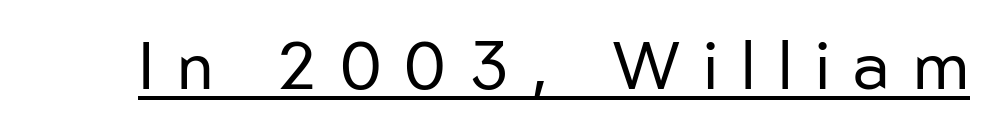
{"serif": "no", "italic": "no", "bold": "no", "weight": "regular", "width": "normal", "stroke_contrast": "low", "x_height": "medium", "monospaced": "no", "underline": "yes", "letter_spacing": "wide", "letter_spacing_em": 0.34, "glyph_px": 67}
